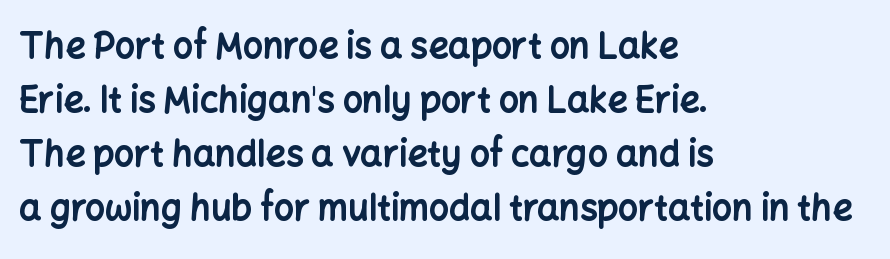
{"serif": "no", "italic": "no", "bold": "yes", "weight": "bold", "width": "normal", "stroke_contrast": "low", "x_height": "medium", "monospaced": "no", "underline": "no", "align": "left", "line_spacing": "normal", "line_spacing_ratio": 1.54, "letter_spacing": "normal", "letter_spacing_em": 0.0, "glyph_px": 35}
